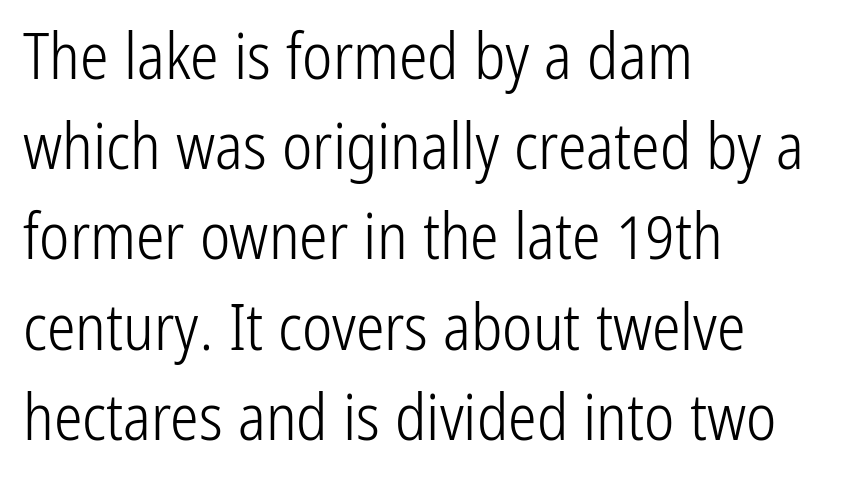
Q: Is the text bold? A: No.
Q: Is the text italic (slanted)? A: No, it is upright.
Q: Is the typeface a serif or a sans-serif typeface? A: Sans-serif.
Q: Is the text underlined? A: No.
Q: How is the paragraph aligned? A: Left-aligned.
Q: Is the spacing between letters normal or unusually wide? A: Normal.
Q: Is the spacing between lines tight, normal or loose? A: Normal.
Q: Width (condensed, normal, or wide)? A: Condensed.
Q: Stroke contrast? A: Low.
Q: x-height? A: Medium.
Q: Monospaced? A: No.
